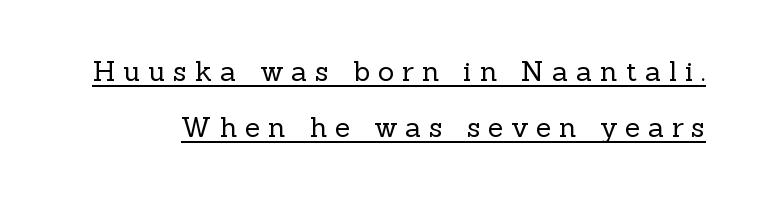
The image shows 28 px regular-weight serif type, upright; set loose line spacing (1.99x), unusually wide letter spacing (+0.28 em), underlined; a medium x-height.
